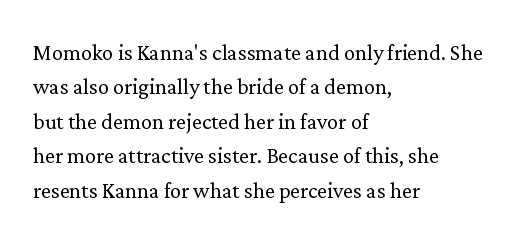
The image shows 28 px light serif type, upright; set left-aligned, line spacing 1.23x, normal letter spacing, not underlined; low stroke contrast and a medium x-height.
